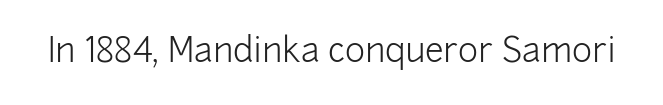
Letters have the restrained weight of plain body copy at most. This sample uses an upright cut, with every glyph sitting square on the baseline. Default kerning and tracking; the words read as compact shapes. The gap between lines stays unmarked.
